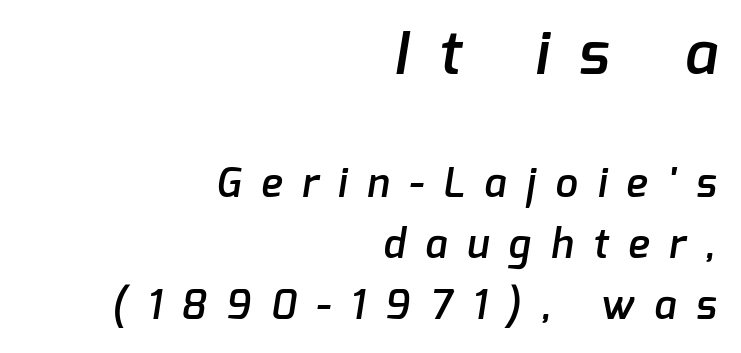
Q: Is the text bold? A: Semi-bold.
Q: Is the typeface a serif or a sans-serif typeface? A: Sans-serif.
Q: Is the text underlined? A: No.
Q: How is the paragraph aligned? A: Right-aligned.
Q: Is the spacing between letters normal or unusually wide? A: Unusually wide.
Q: Is the spacing between lines tight, normal or loose? A: Normal.
Q: Which block of text is set in a larger size, the first (top) or the second (bottom)? A: The first (top) one.
Q: Width (condensed, normal, or wide)? A: Normal.
Q: Stroke contrast? A: Low.
Q: x-height? A: Medium.
Q: Monospaced? A: No.
